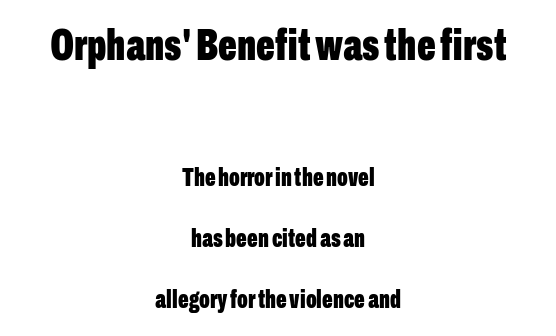
{"serif": "no", "italic": "no", "bold": "yes", "weight": "bold", "width": "condensed", "stroke_contrast": "low", "x_height": "medium", "monospaced": "no", "underline": "no", "align": "center", "line_spacing": "loose", "line_spacing_ratio": 2.45, "letter_spacing": "normal", "letter_spacing_em": 0.0, "larger_block": "first", "size_ratio": 1.76, "glyph_px": 44}
